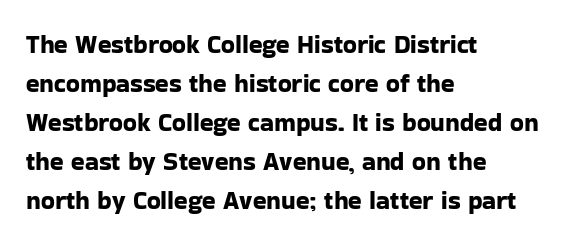
The image shows 25 px text type, upright; set left-aligned, normal line spacing (1.56x), normal letter spacing, not underlined.
